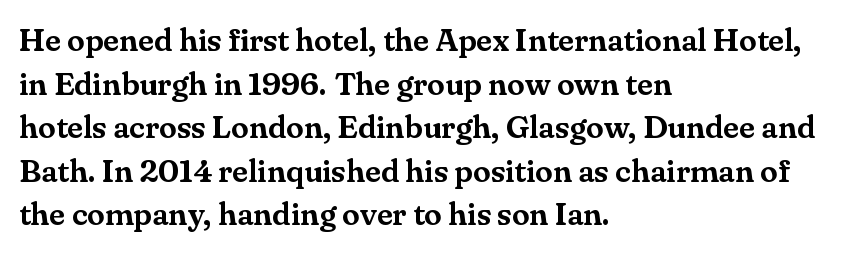
These lines stack with their left ends in a neat column. Is this a fixed-width face? No — the glyphs have proportional, varying widths. The type is set solid horizontally, with unmodified tracking. Quick note: interline space is typical.
